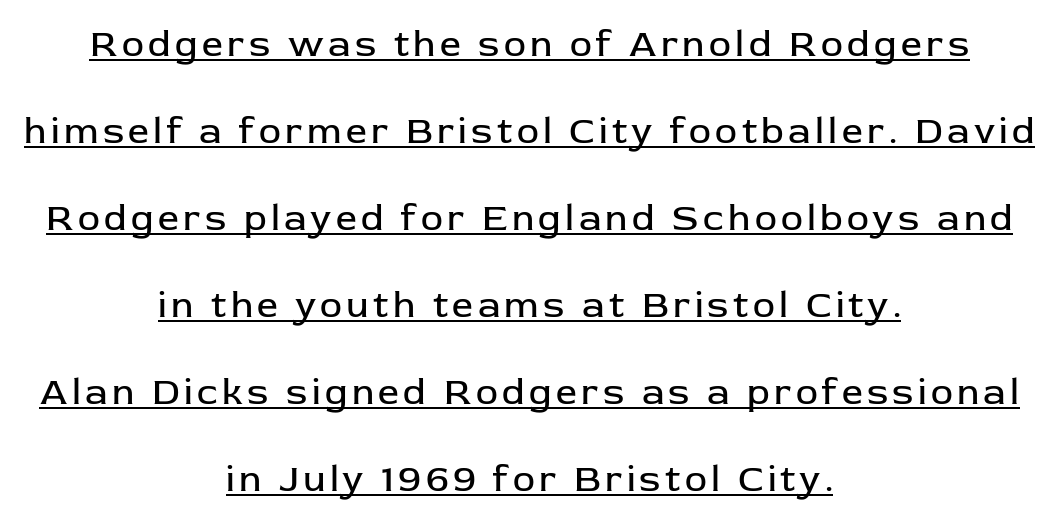
{"serif": "no", "italic": "no", "bold": "no", "weight": "regular", "width": "normal", "stroke_contrast": "low", "x_height": "medium", "monospaced": "no", "underline": "yes", "align": "center", "line_spacing": "loose", "line_spacing_ratio": 2.35, "glyph_px": 37}
